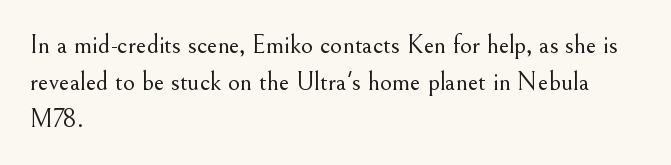
Rule under the text: the space is simply empty. The tracking reads as untouched default to a designer's eye. Compared with a typical body face, this is equally light or lighter still. A student would call this left alignment; a typographer would say flush left, rag right. The rows are spaced the way most documents space them.
